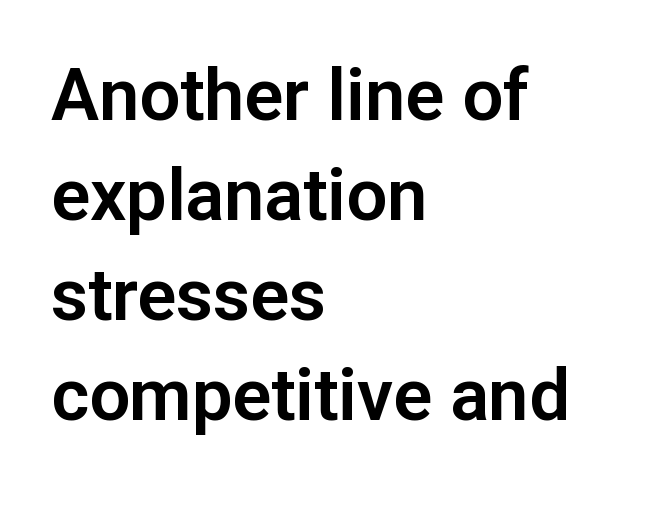
The image shows 72 px sans-serif type, upright; set left-aligned, normal line spacing (1.39x), normal letter spacing, not underlined; low stroke contrast and a medium x-height.
